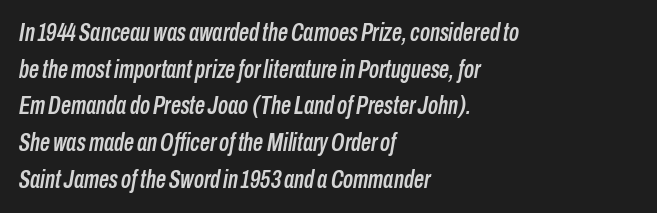
The image shows 25 px text type, italic (leaning right); set left-aligned, normal line spacing (1.47x), normal letter spacing, not underlined.
